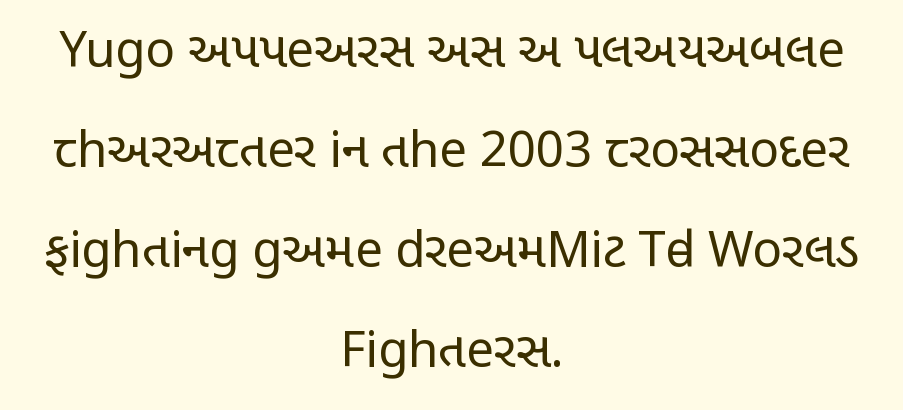
{"serif": "no", "italic": "no", "bold": "no", "weight": "regular", "width": "condensed", "stroke_contrast": "low", "x_height": "large", "monospaced": "no", "underline": "no", "align": "center", "line_spacing": "loose", "line_spacing_ratio": 2.04, "letter_spacing": "normal", "letter_spacing_em": 0.0, "glyph_px": 49}
